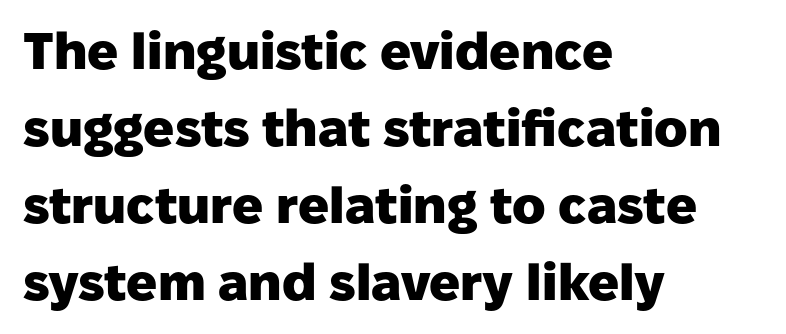
The image shows 51 px heavy sans-serif type, upright; set left-aligned, normal line spacing (1.51x), normal letter spacing, not underlined; low stroke contrast and a medium x-height.
